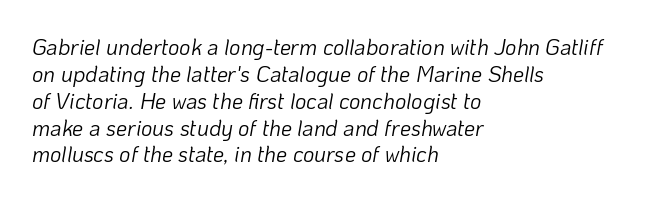
Q: Is the text bold? A: No.
Q: Is the text italic (slanted)? A: Yes, it leans right by about 10 degrees.
Q: Is the text underlined? A: No.
Q: How is the paragraph aligned? A: Left-aligned.
Q: Is the spacing between letters normal or unusually wide? A: Normal.
